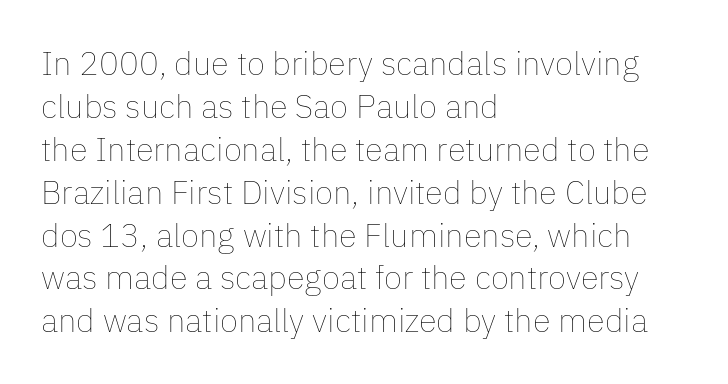
Stems and bowls with no extra thickness — not bold. The rows are spaced the way most documents space them. The face used here is proportionally spaced, like ordinary book or web type. The paragraph has a hard left edge and a soft right edge.
